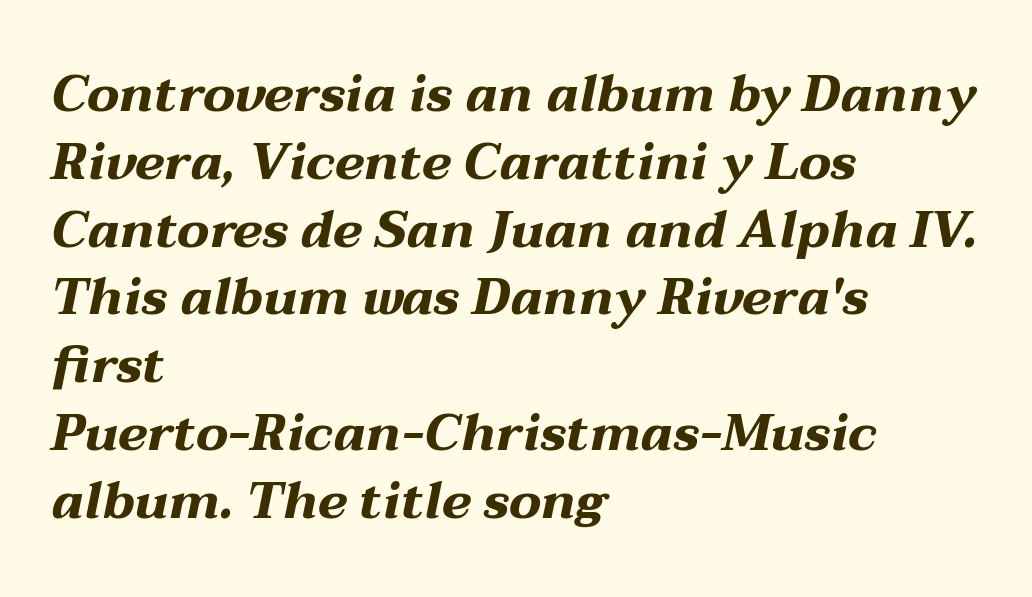
Chunky letters — that's bold for sure. Nobody touched the tracking dial on this one. Visually the block forms a straight wall on the left and a jagged coastline on the right. Check the space under the baseline: it is left empty.
